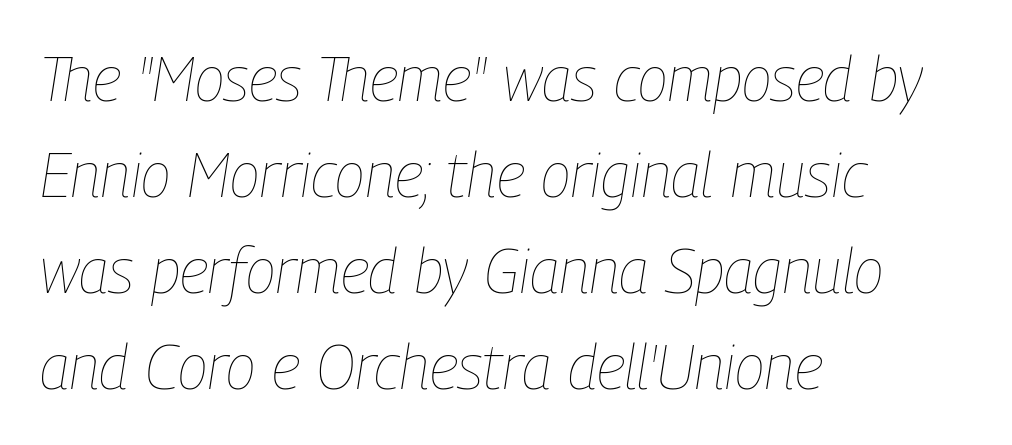
Glance below the letters and you will spot only blank space. Heaviness? Minimal to ordinary, like unemphasized prose. Successive baselines arrive at the customary interval. Look at the tracking — it's just the regular setting, nothing added. Character widths vary here, with narrow letters taking less room than wide ones.
